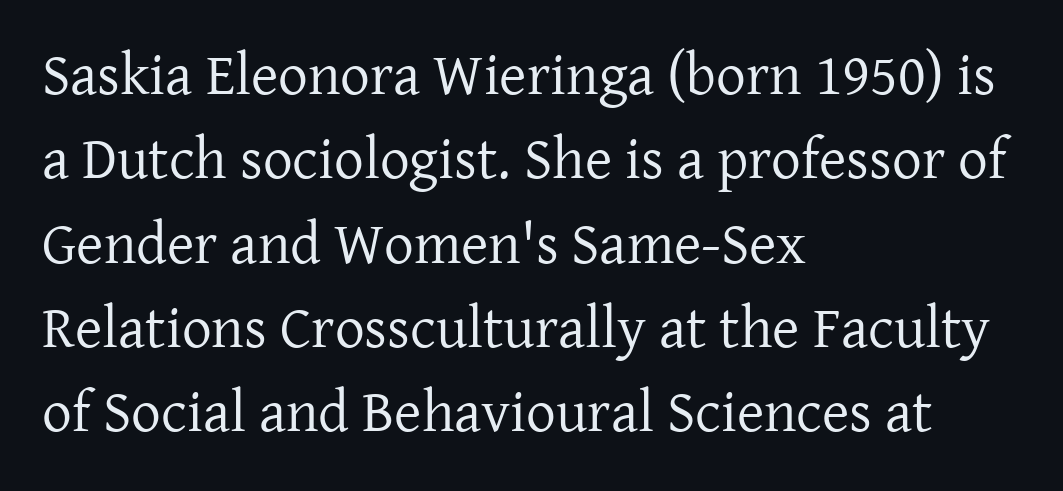
Caption: face not bold, strokes unweighted. The compositor pushed each line to the left boundary. Observe the serifs anchoring each vertical stroke in this sample. Tracking here is standard; glyphs follow each other at the usual distance. Each new line begins a customary step beneath the previous one. Italic? Not at all — the glyphs are vertical.
